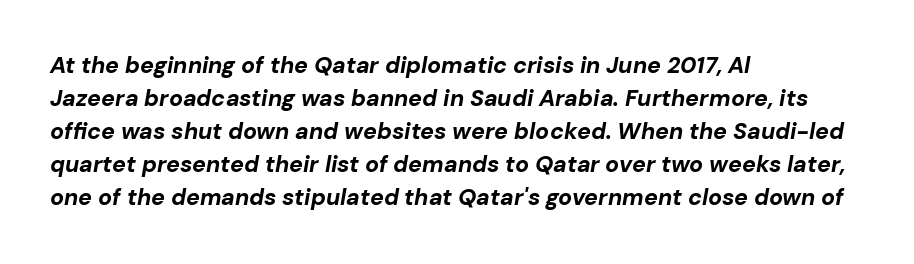
The image shows 23 px bold type, italic (leaning right); set left-aligned, normal line spacing (1.44x), normal letter spacing, not underlined.
